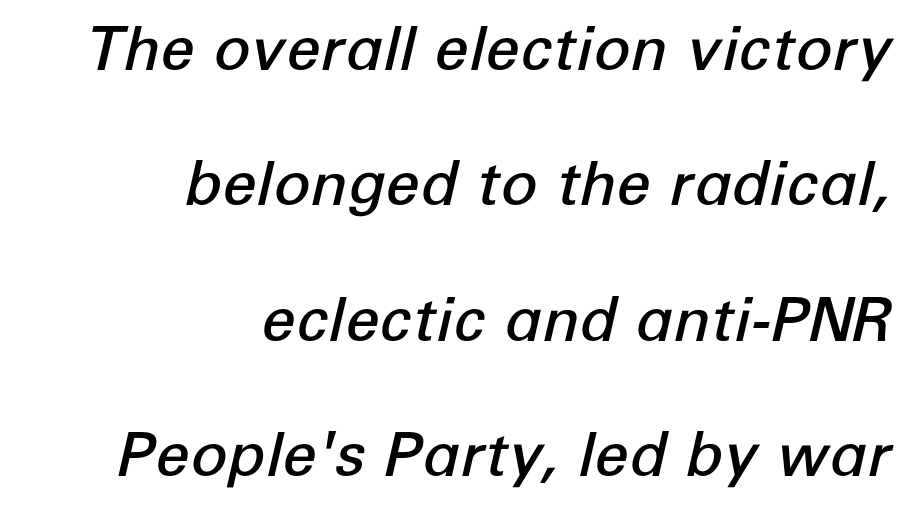
Is this a fixed-width face? No — the glyphs have proportional, varying widths. Bare-footed words on every line. The rendering applies a slant to the glyphs. This rendering uses right alignment, leaving the left contour irregular. The rendering keeps characters at their native spacing.
